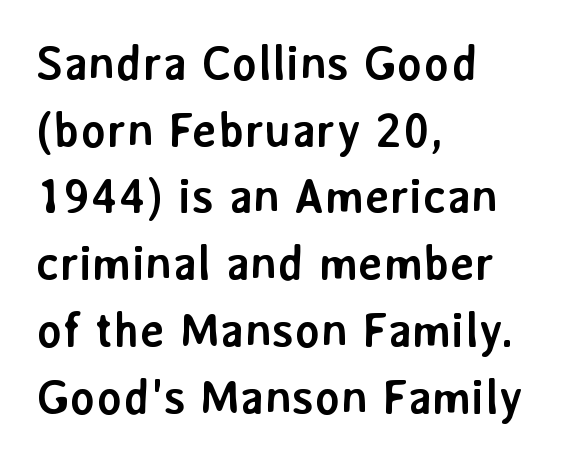
The image shows 48 px semibold sans-serif type, upright; set left-aligned, normal line spacing (1.39x), normal letter spacing, not underlined; low stroke contrast and a medium x-height.
